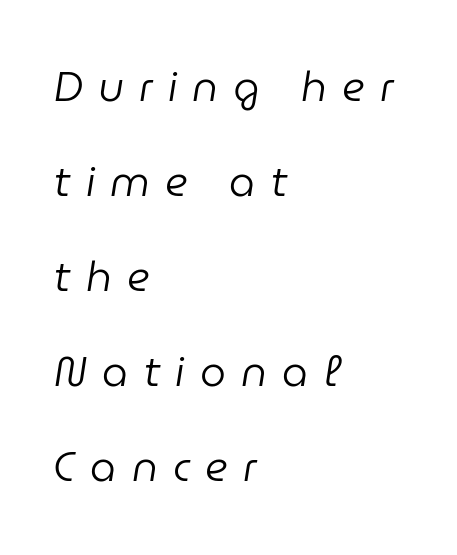
Q: Is the text bold? A: No.
Q: Is the text italic (slanted)? A: Yes, it leans right by about 9 degrees.
Q: Is the text underlined? A: No.
Q: How is the paragraph aligned? A: Left-aligned.
Q: Is the spacing between letters normal or unusually wide? A: Unusually wide.
Q: Is the spacing between lines tight, normal or loose? A: Loose.
Q: Width (condensed, normal, or wide)? A: Normal.
Q: Stroke contrast? A: Low.
Q: x-height? A: Medium.
Q: Monospaced? A: No.
